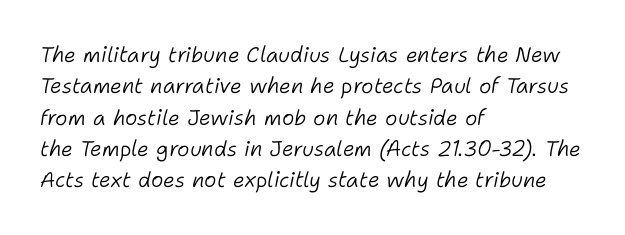
Q: Is the text bold? A: No.
Q: Is the text italic (slanted)? A: Yes, it leans right by about 11 degrees.
Q: Is the text underlined? A: No.
Q: How is the paragraph aligned? A: Left-aligned.
Q: Is the spacing between letters normal or unusually wide? A: Normal.
Q: Is the spacing between lines tight, normal or loose? A: Normal.
